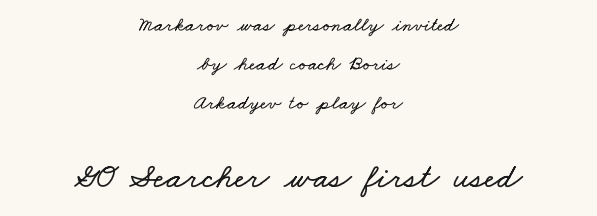
Underlining? Definitely not there. This rendering leaves character spacing at its baseline value. Compared with typical paragraphs, the rows here are farther apart. Each letter keeps its own natural width here, so spacing adapts to shape. Every row of glyphs is offset so its center matches the block's center.
